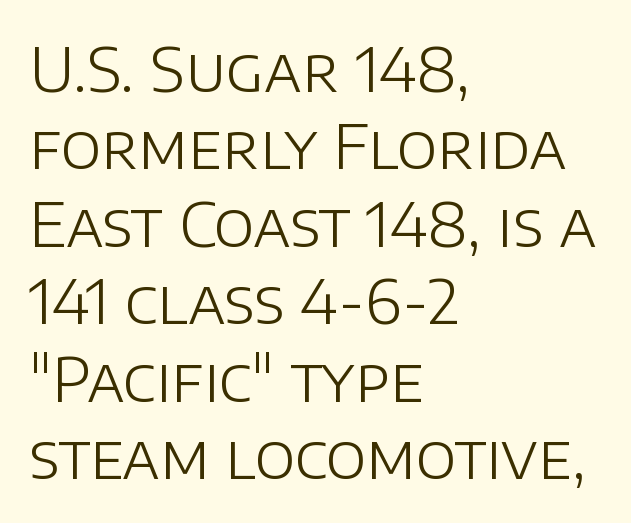
{"serif": "no", "italic": "no", "bold": "no", "weight": "light", "width": "normal", "stroke_contrast": "low", "x_height": "large", "monospaced": "no", "underline": "no", "align": "left", "line_spacing": "normal", "line_spacing_ratio": 1.27, "letter_spacing": "normal", "letter_spacing_em": 0.0, "glyph_px": 61}
